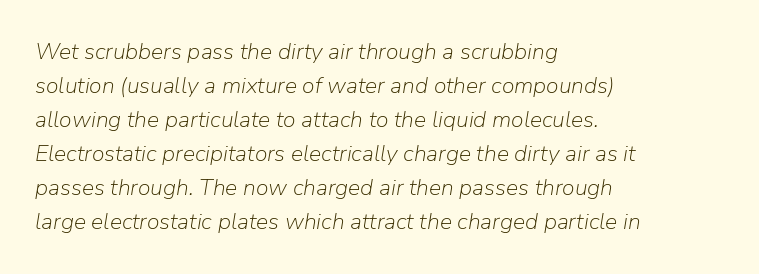
Would a proofreader flag this as italicized? Yes. The rendering keeps characters at their native spacing. Is the type heavy? It reads as light-to-regular instead. Which margin do the lines hug? The left one — the right edge is uneven. The passage shown is not underscored anywhere. One glance says typical: line gaps are just what's usual.
